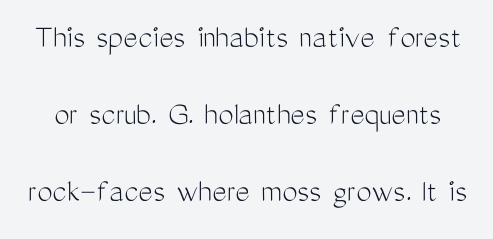
{"serif": "no", "italic": "no", "bold": "no", "weight": "light", "width": "condensed", "stroke_contrast": "medium", "x_height": "medium", "monospaced": "no", "underline": "no", "line_spacing": "loose", "line_spacing_ratio": 2.27, "letter_spacing": "normal", "letter_spacing_em": 0.0, "glyph_px": 34}
